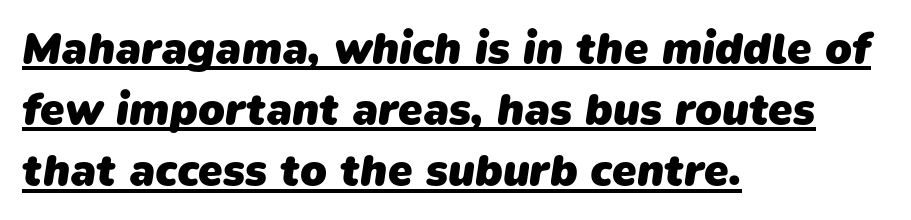
Q: Is the text bold? A: Yes.
Q: Is the typeface a serif or a sans-serif typeface? A: Sans-serif.
Q: Is the text underlined? A: Yes.
Q: How is the paragraph aligned? A: Left-aligned.
Q: Is the spacing between letters normal or unusually wide? A: Normal.
Q: Is the spacing between lines tight, normal or loose? A: Normal.
Q: Width (condensed, normal, or wide)? A: Normal.
Q: Stroke contrast? A: Low.
Q: x-height? A: Medium.
Q: Monospaced? A: No.
